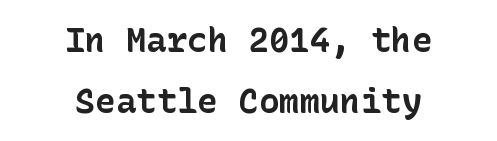
Does the lettering tilt? It doesn't — this is upright. The lines are quadded center. Plenty of ink on the page — the face is bold. Letter spacing: default. Bare-footed words on every line. The text was rendered using a sans face with plain stroke endings.
